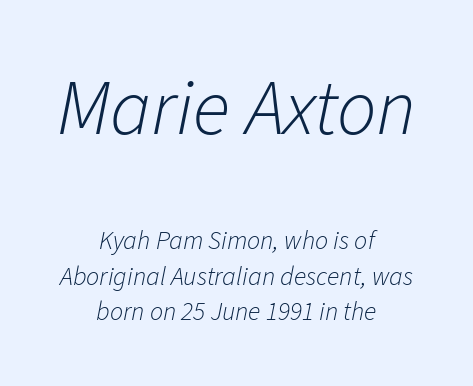
Q: Is the text bold? A: No.
Q: Is the text italic (slanted)? A: Yes, it leans right by about 11 degrees.
Q: Is the text underlined? A: No.
Q: How is the paragraph aligned? A: Centered.
Q: Is the spacing between letters normal or unusually wide? A: Normal.
Q: Is the spacing between lines tight, normal or loose? A: Normal.
Q: Which block of text is set in a larger size, the first (top) or the second (bottom)? A: The first (top) one.
Q: Width (condensed, normal, or wide)? A: Normal.
Q: Stroke contrast? A: Low.
Q: x-height? A: Medium.
Q: Monospaced? A: No.
